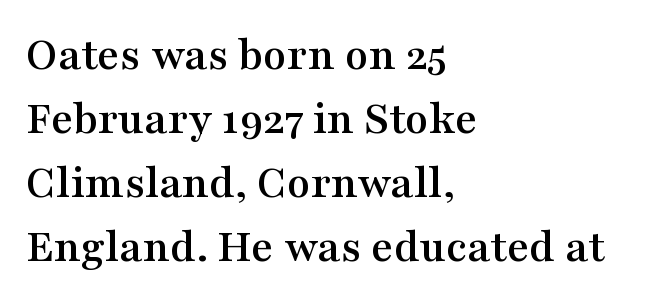
The image shows 48 px wide serif type, upright; set left-aligned, normal line spacing (1.33x), normal letter spacing, not underlined; medium stroke contrast and a medium x-height.
